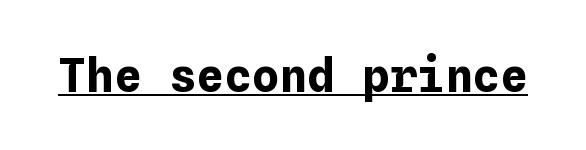
Q: Is the text bold? A: Yes.
Q: Is the text italic (slanted)? A: No, it is upright.
Q: Is the text underlined? A: Yes.
Q: Is the spacing between letters normal or unusually wide? A: Normal.
Q: Width (condensed, normal, or wide)? A: Normal.
Q: Stroke contrast? A: Low.
Q: x-height? A: Medium.
